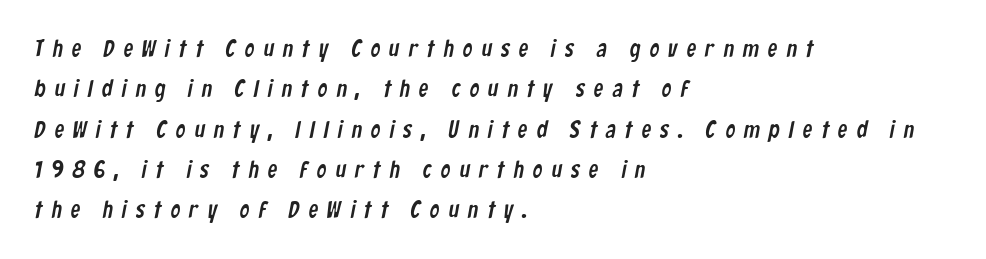
{"underline": "no", "align": "left", "line_spacing": "normal", "line_spacing_ratio": 1.68, "letter_spacing": "wide", "letter_spacing_em": 0.38, "glyph_px": 24}
